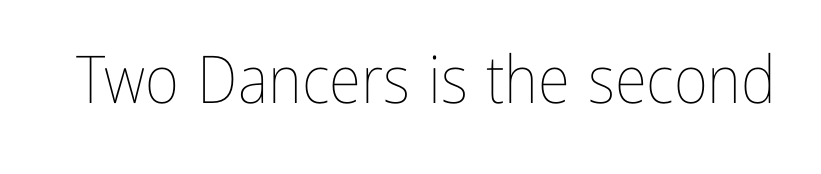
Q: Is the text bold? A: No.
Q: Is the text italic (slanted)? A: No, it is upright.
Q: Is the text underlined? A: No.
Q: Is the spacing between letters normal or unusually wide? A: Normal.
Q: Width (condensed, normal, or wide)? A: Condensed.
Q: Stroke contrast? A: Low.
Q: x-height? A: Medium.
Q: Monospaced? A: No.
